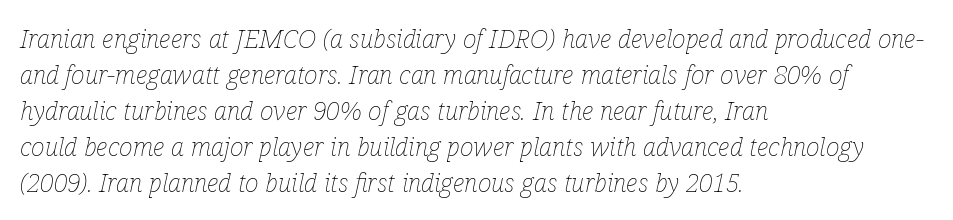
{"italic": "yes", "lean": "right", "slant_degrees": 12, "bold": "no", "underline": "no", "align": "left", "line_spacing": "normal", "line_spacing_ratio": 1.38, "letter_spacing": "normal", "letter_spacing_em": 0.0, "glyph_px": 26}
